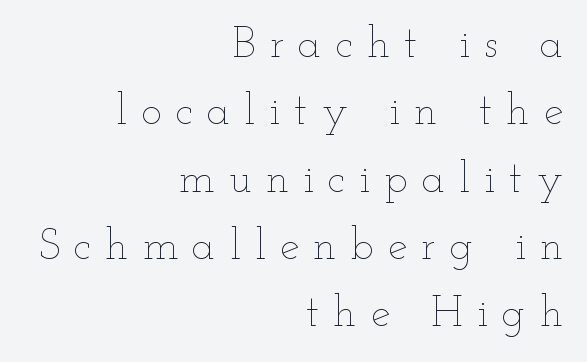
The image shows 44 px thin, wide type, upright; set right-aligned, normal line spacing (1.53x), unusually wide letter spacing (+0.32 em), not underlined; low stroke contrast and a small x-height.
